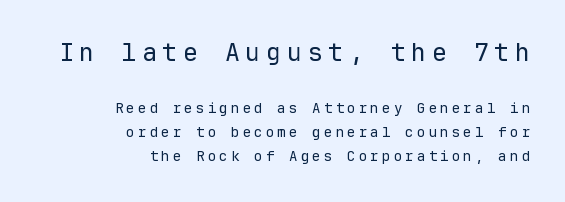
A roman cut, with each character standing at attention. Quick note: underline off. Between one letter and the next there's a generous, obvious gap. Size hierarchy here favors the leading block over the trailing one.
